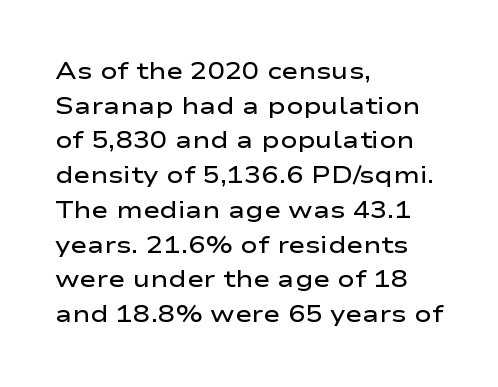
Students, observe: this is what conventionally led text looks like. Any mark beneath the type? The region is blank. On the weight axis this lands at semibold, roughly 600. These lines stack with their left ends in a neat column.
